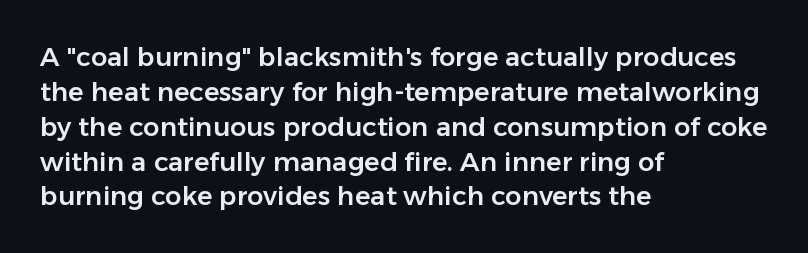
Q: Is the text italic (slanted)? A: No, it is upright.
Q: Is the text underlined? A: No.
Q: How is the paragraph aligned? A: Left-aligned.
Q: Is the spacing between letters normal or unusually wide? A: Normal.
Q: Is the spacing between lines tight, normal or loose? A: Normal.
